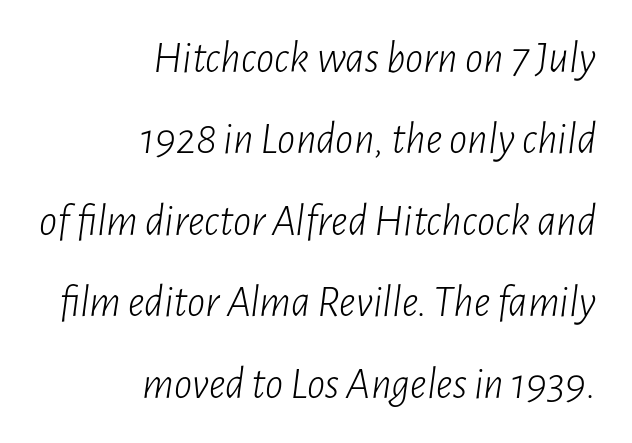
Q: Is the text bold? A: No.
Q: Is the text italic (slanted)? A: Yes, it leans right by about 7 degrees.
Q: Is the text underlined? A: No.
Q: How is the paragraph aligned? A: Right-aligned.
Q: Is the spacing between letters normal or unusually wide? A: Normal.
Q: Width (condensed, normal, or wide)? A: Condensed.
Q: Stroke contrast? A: Low.
Q: x-height? A: Medium.
Q: Monospaced? A: No.
